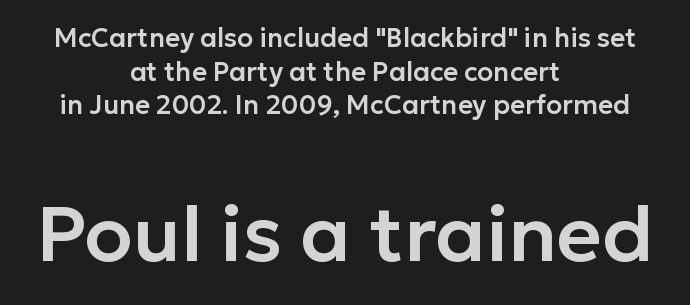
The image shows 78 px sans-serif type, upright; set centered, normal line spacing (1.29x), normal letter spacing, not underlined; the second (bottom) block is 3.0x larger; low stroke contrast and a medium x-height.
